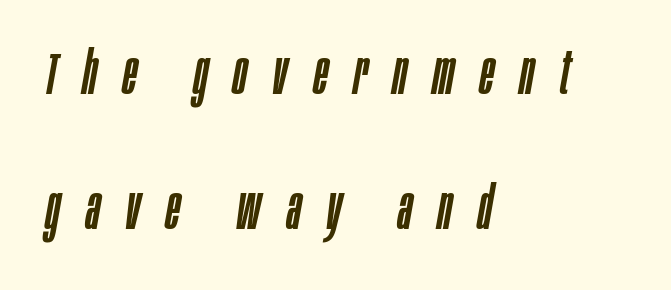
Q: Is the text italic (slanted)? A: Yes, it leans right by about 10 degrees.
Q: Is the text underlined? A: No.
Q: How is the paragraph aligned? A: Left-aligned.
Q: Is the spacing between letters normal or unusually wide? A: Unusually wide.
Q: Is the spacing between lines tight, normal or loose? A: Loose.
Q: Width (condensed, normal, or wide)? A: Condensed.
Q: Stroke contrast? A: Low.
Q: x-height? A: Large.
Q: Monospaced? A: No.
